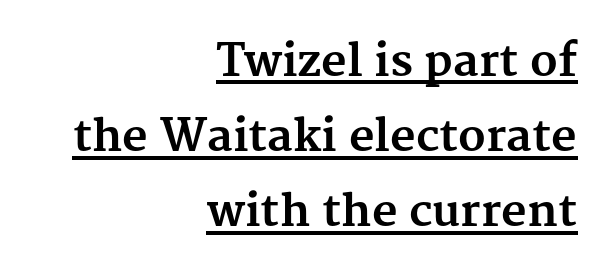
Q: Is the text bold? A: Yes.
Q: Is the text italic (slanted)? A: No, it is upright.
Q: Is the typeface a serif or a sans-serif typeface? A: Serif.
Q: Is the text underlined? A: Yes.
Q: How is the paragraph aligned? A: Right-aligned.
Q: Is the spacing between letters normal or unusually wide? A: Normal.
Q: Width (condensed, normal, or wide)? A: Normal.
Q: Stroke contrast? A: Medium.
Q: x-height? A: Medium.
Q: Monospaced? A: No.
